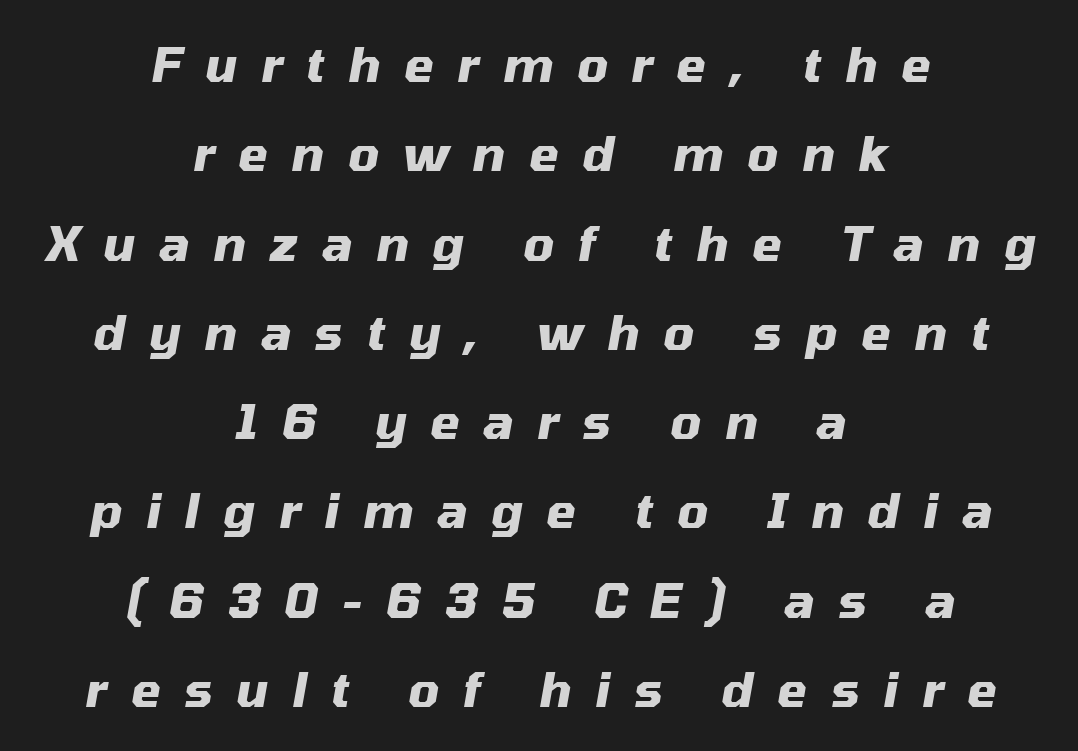
{"italic": "yes", "lean": "right", "slant_degrees": 10, "bold": "yes", "weight": "heavy", "width": "normal", "stroke_contrast": "medium", "x_height": "medium", "monospaced": "no", "underline": "no", "align": "center", "line_spacing_ratio": 1.86, "letter_spacing": "wide", "letter_spacing_em": 0.49, "glyph_px": 48}
